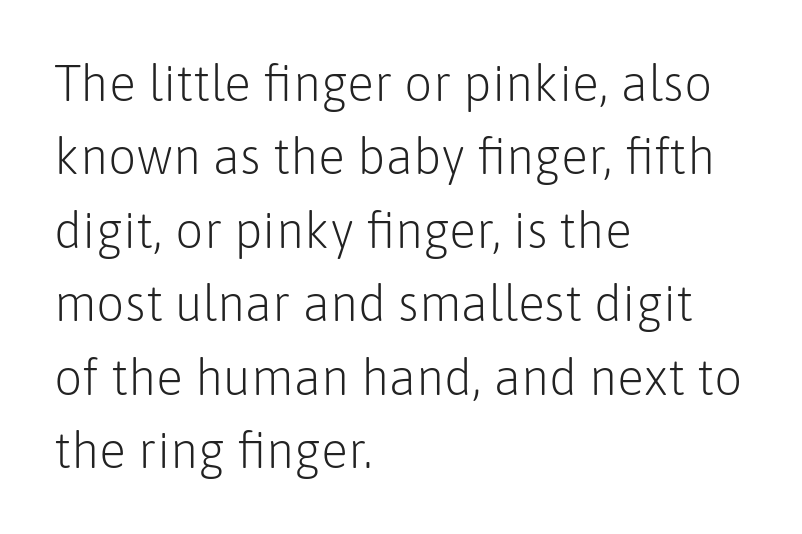
Serif or sans? Sans — the stroke terminals are bare. Letter spacing: default. You could not count columns in this text — the font is proportionally spaced. What's the leading like? Ordinary, nothing unusual.
